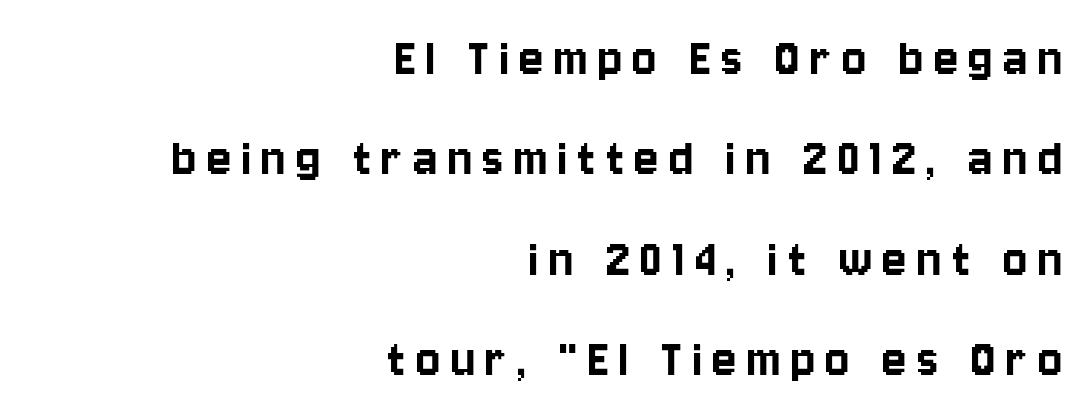
Q: Is the text italic (slanted)? A: No, it is upright.
Q: Is the typeface a serif or a sans-serif typeface? A: Sans-serif.
Q: Is the text underlined? A: No.
Q: How is the paragraph aligned? A: Right-aligned.
Q: Width (condensed, normal, or wide)? A: Condensed.
Q: Stroke contrast? A: Low.
Q: x-height? A: Large.
Q: Monospaced? A: No.
